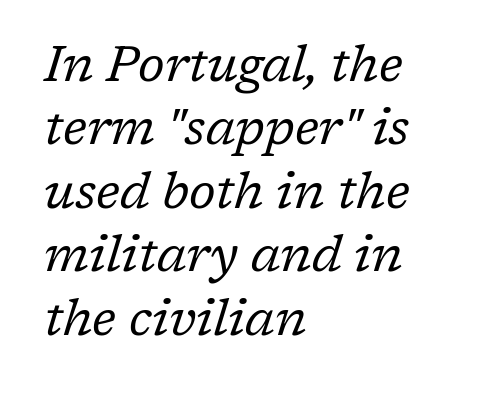
In terms of letterform style, serifs are clearly present. Every row of glyphs begins at an identical x-position on the left. The axis of the letterforms is tilted away from vertical. Is the type heavy? It reads as light-to-regular instead.
